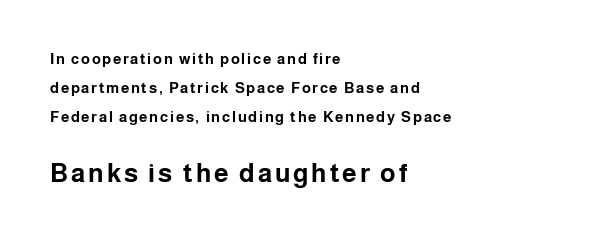
The image shows 26 px bold type, upright; set left-aligned, loose line spacing (1.94x), not underlined; the second (bottom) block is 1.73x larger.
